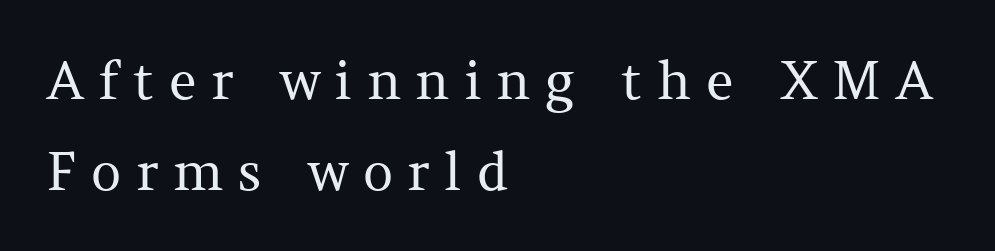
{"serif": "yes", "italic": "no", "bold": "no", "weight": "regular", "width": "normal", "stroke_contrast": "medium", "x_height": "medium", "monospaced": "no", "underline": "no", "align": "left", "line_spacing_ratio": 1.71, "letter_spacing": "wide", "letter_spacing_em": 0.27, "glyph_px": 53}
